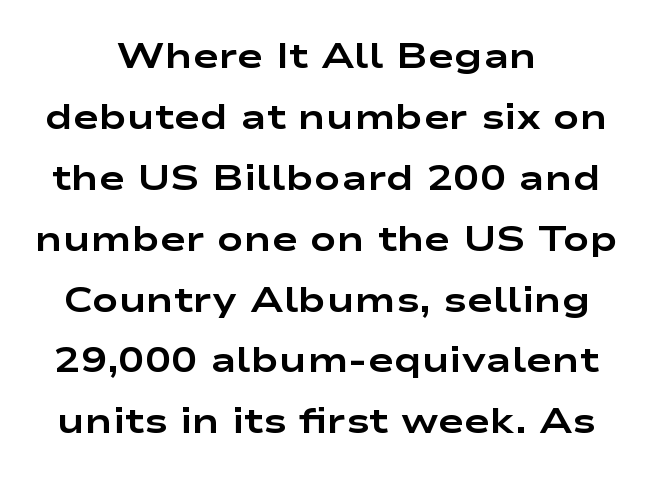
Character widths vary here, with narrow letters taking less room than wide ones. In CSS terms this would be text-align: center. Glance below the letters and you will spot only blank space. Does the type have serifs? No, each stem ends abruptly. Each word holds together tightly as a unit, with standard inter-letter gaps.
